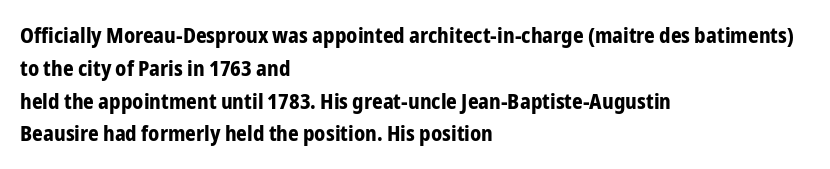
Weight check: bold — yes, fully. This rendering features lettering with no underline. This is the regular roman posture of the typeface. Is there much room between lines? A standard amount, neither cramped nor airy. No extra tracking has been applied to these lines. The rag falls on the right side of this text block.
